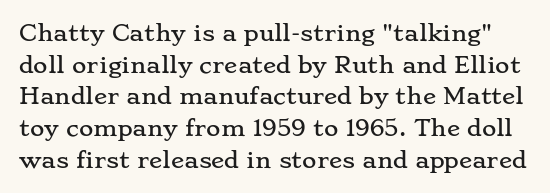
Q: Is the text italic (slanted)? A: No, it is upright.
Q: Is the text underlined? A: No.
Q: Is the spacing between letters normal or unusually wide? A: Normal.
Q: Is the spacing between lines tight, normal or loose? A: Normal.
